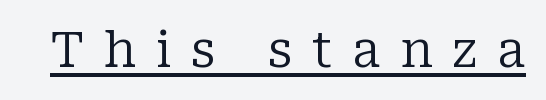
The image shows 49 px regular-weight serif type, upright; set unusually wide letter spacing (+0.4 em), underlined; low stroke contrast and a medium x-height.
